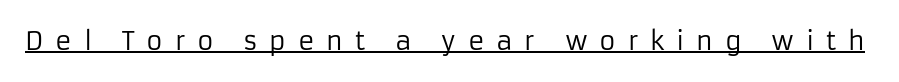
Summary of weight: not heavy and not bold. Has an underline been added? It has. Here the glyphs are tracked loosely, breaking word shapes into spaced letters. These lines were composed using upright roman letters.
